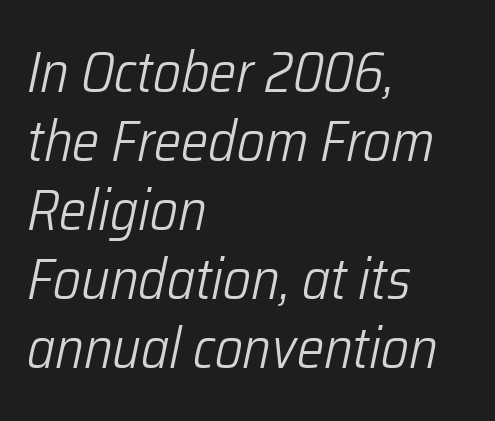
Line starts are locked; line ends wander. Think of a printed novel: that variable character pitch is what you see here. Rule under the text: the space is simply empty. The passage shown has conventional tracking throughout.
